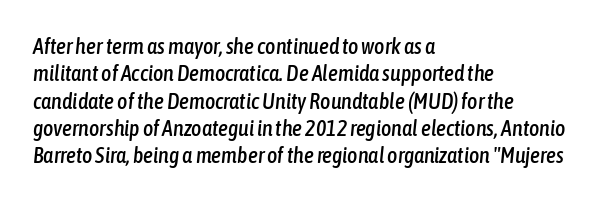
{"italic": "yes", "lean": "right", "slant_degrees": 6, "underline": "no", "align": "left", "line_spacing_ratio": 1.24, "letter_spacing": "normal", "letter_spacing_em": 0.0, "glyph_px": 22}
